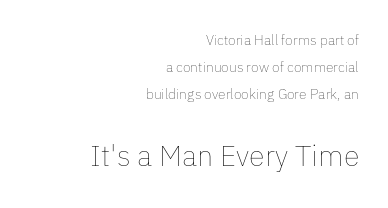
Every row of glyphs terminates at an identical x-position on the right. Observe the ordinary spacing: letters are neighbours, not strangers. You can tell it's not italic because the verticals are truly vertical. Each row of text sits above clean, open space.
